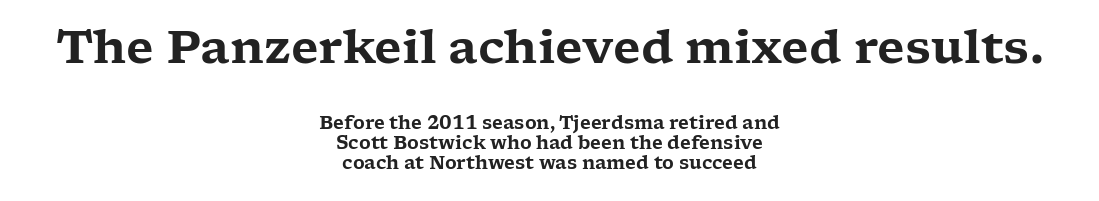
Q: Is the text italic (slanted)? A: No, it is upright.
Q: Is the typeface a serif or a sans-serif typeface? A: Serif.
Q: Is the text underlined? A: No.
Q: How is the paragraph aligned? A: Centered.
Q: Is the spacing between letters normal or unusually wide? A: Normal.
Q: Is the spacing between lines tight, normal or loose? A: Tight.
Q: Which block of text is set in a larger size, the first (top) or the second (bottom)? A: The first (top) one.
Q: Width (condensed, normal, or wide)? A: Wide.
Q: Stroke contrast? A: Low.
Q: x-height? A: Medium.
Q: Monospaced? A: No.
